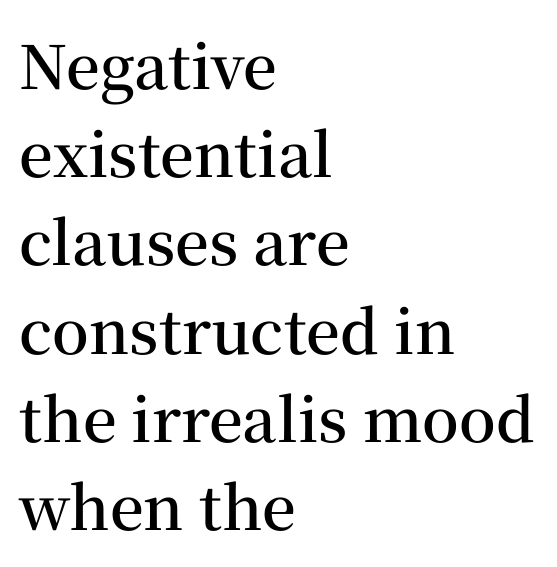
Decoration check: the copy has no underline. How heavy is the stroke? Medium-heavy — a semibold, shy of bold. Is the letter spacing exaggerated? No — it looks like the ordinary default. The passage shown is typeset with a serif family.
